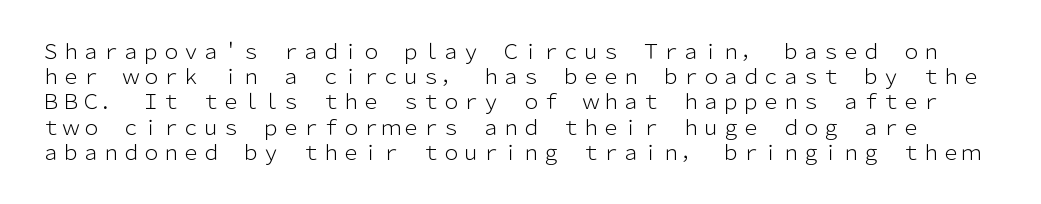
Anything drawn beneath the words? Only blank space. A typesetter would call this leading conventional body-copy spacing. Honestly, the letter spacing is just normal — you wouldn't notice it. Nope, not italic — everything's standing straight.
